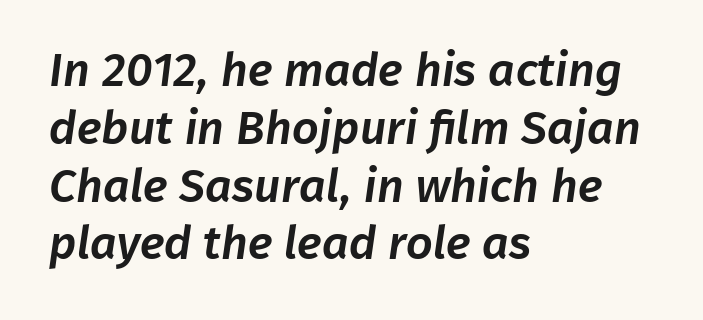
{"serif": "no", "width": "normal", "stroke_contrast": "low", "x_height": "medium", "monospaced": "no", "underline": "no", "align": "left", "line_spacing_ratio": 1.23, "letter_spacing": "normal", "letter_spacing_em": 0.0, "glyph_px": 47}
